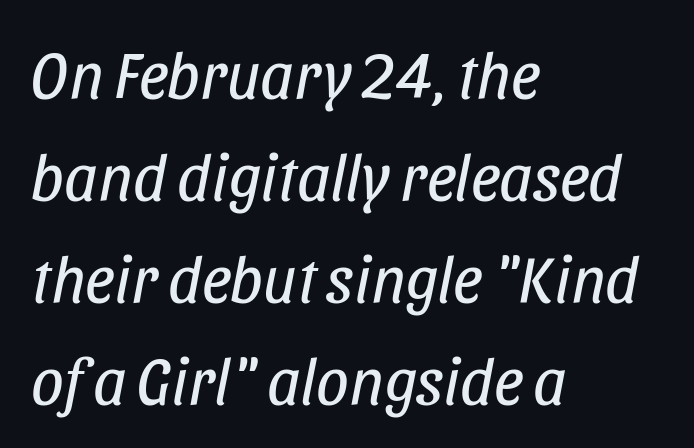
Q: Is the text bold? A: No.
Q: Is the text italic (slanted)? A: Yes, it leans right by about 11 degrees.
Q: Is the text underlined? A: No.
Q: How is the paragraph aligned? A: Left-aligned.
Q: Is the spacing between letters normal or unusually wide? A: Normal.
Q: Is the spacing between lines tight, normal or loose? A: Normal.
Q: Width (condensed, normal, or wide)? A: Condensed.
Q: Stroke contrast? A: Low.
Q: x-height? A: Large.
Q: Monospaced? A: No.
